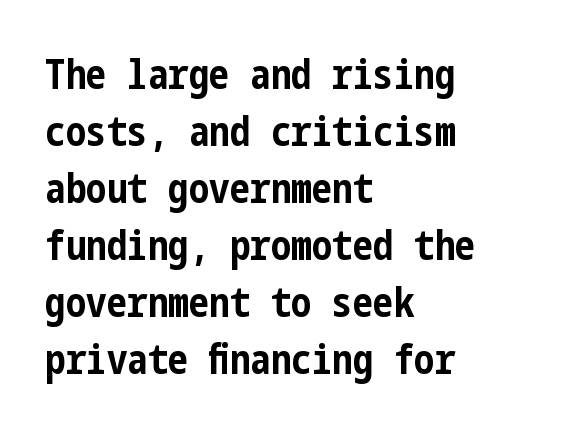
The image shows 41 px bold, condensed sans-serif type, upright; set left-aligned, normal line spacing (1.39x), normal letter spacing, not underlined; low stroke contrast and a medium x-height.
